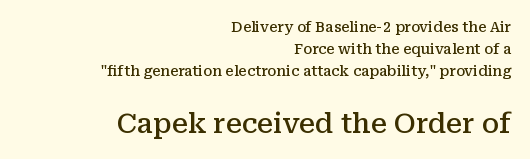
Lines of text with bare space underneath. Upright lettering throughout. In terms of weight, the rendering is demibold, just under bold. What's the leading like? Ordinary, nothing unusual. The tracking reads as untouched default to a designer's eye. Type size steps up from the first block to the second.
